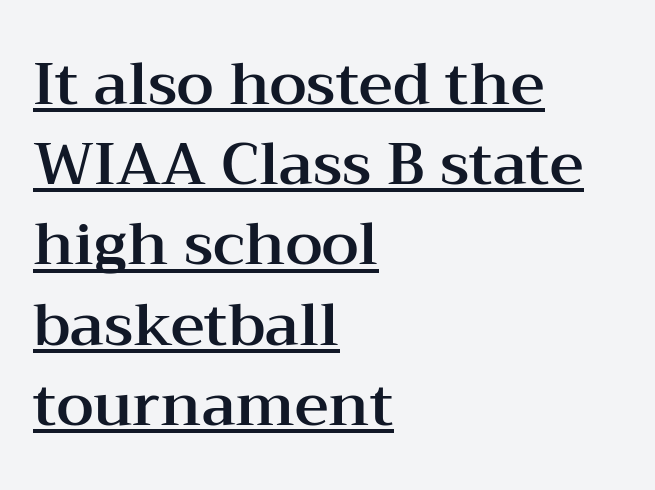
The image shows 59 px wide serif type, upright; set left-aligned, normal line spacing (1.36x), normal letter spacing, underlined; medium stroke contrast and a medium x-height.
